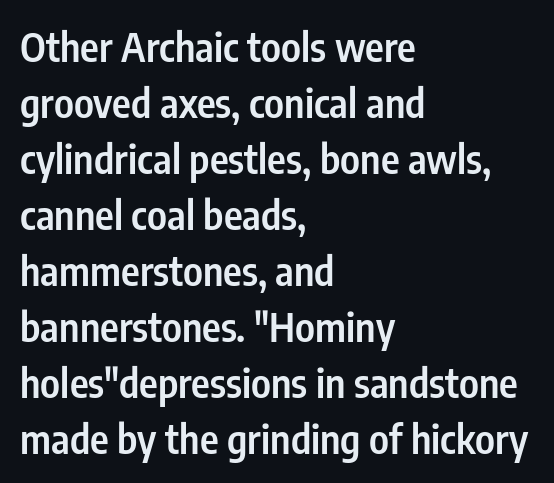
Caption: multi-line text, flush left, ragged right. Stroke terminals: plain, sans-serif. You can tell it's not italic because the verticals are truly vertical. Vertically, the passage feels balanced, rows spaced as you'd expect. The letters advance in unequal steps, a hallmark of proportional type. Slightly chunky letters — semibold, I'd say, not full bold.
